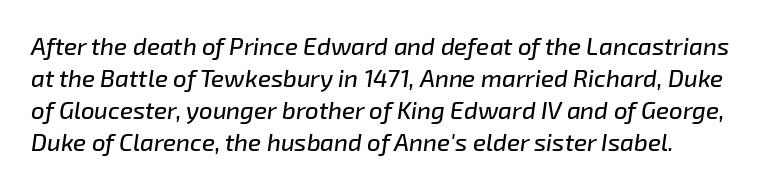
The image shows 24 px text type, italic (leaning right); set normal line spacing (1.33x), normal letter spacing, not underlined.
